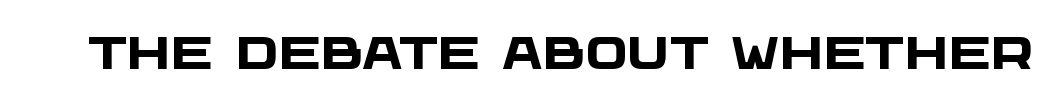
Each glyph is drawn with heavy, bold strokes. Students, note that the glyphs here touch the page at normal intervals. Letters rest on an invisible, unmarked baseline. Unlike a traditional serif, this face leaves its strokes unadorned. Think of a printed novel: that variable character pitch is what you see here.
